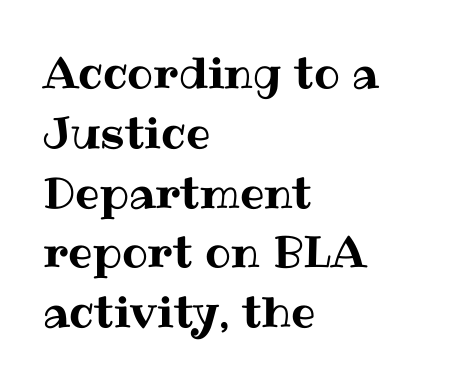
The image shows 43 px text type, upright; set left-aligned, normal line spacing (1.39x), normal letter spacing, not underlined; medium stroke contrast and a medium x-height.
